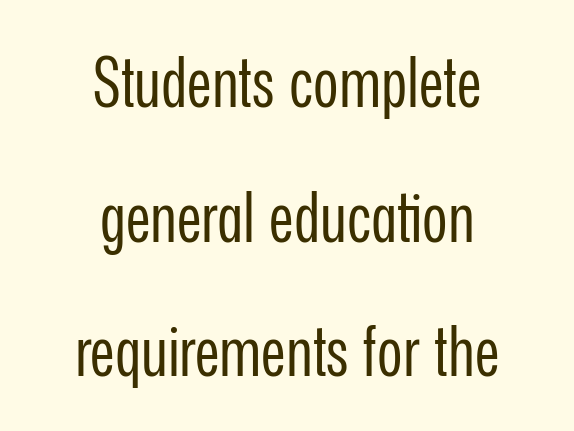
{"serif": "no", "italic": "no", "bold": "no", "weight": "regular", "width": "condensed", "stroke_contrast": "low", "x_height": "medium", "monospaced": "no", "underline": "no", "align": "center", "line_spacing": "loose", "line_spacing_ratio": 1.95, "letter_spacing": "normal", "letter_spacing_em": 0.0, "glyph_px": 69}
